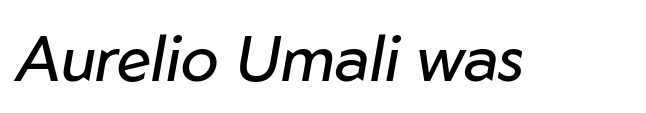
Q: Is the text bold? A: No.
Q: Is the text italic (slanted)? A: Yes, it leans right by about 10 degrees.
Q: Is the text underlined? A: No.
Q: Is the spacing between letters normal or unusually wide? A: Normal.
Q: Width (condensed, normal, or wide)? A: Normal.
Q: Stroke contrast? A: Low.
Q: x-height? A: Medium.
Q: Monospaced? A: No.
